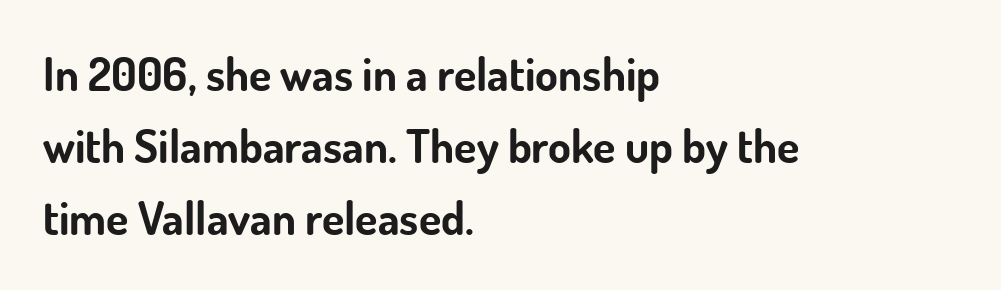
The image shows 46 px bold sans-serif type, upright; set left-aligned, normal line spacing (1.57x), normal letter spacing, not underlined; low stroke contrast and a small x-height.
